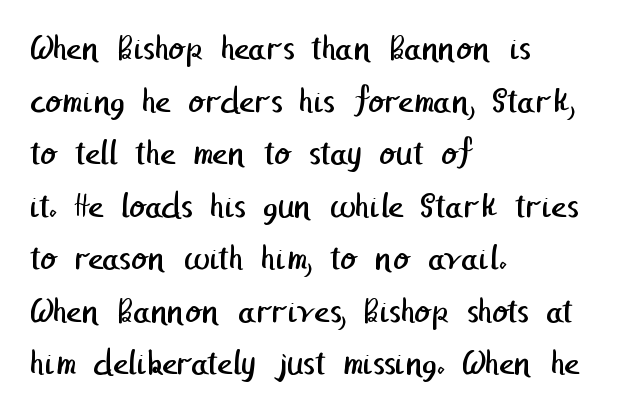
{"serif": "no", "bold": "no", "weight": "regular", "width": "normal", "stroke_contrast": "low", "x_height": "medium", "underline": "no", "align": "left", "line_spacing": "normal", "line_spacing_ratio": 1.42, "letter_spacing": "normal", "letter_spacing_em": 0.0, "glyph_px": 37}
